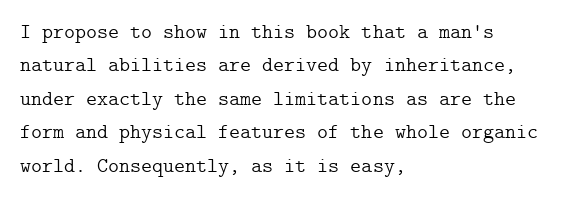
The image shows 21 px text type, upright; set left-aligned, normal line spacing (1.59x), normal letter spacing, not underlined.
